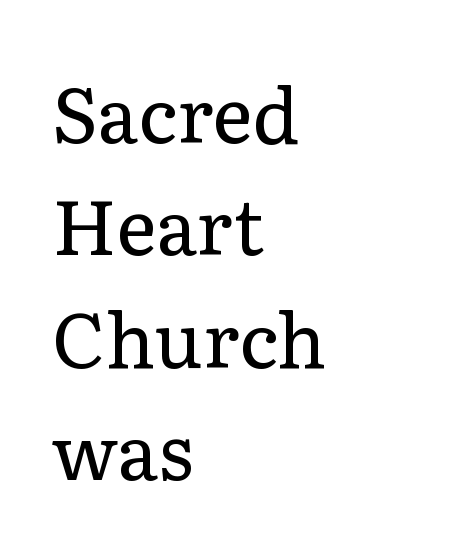
Q: Is the text bold? A: No.
Q: Is the text italic (slanted)? A: No, it is upright.
Q: Is the typeface a serif or a sans-serif typeface? A: Serif.
Q: Is the text underlined? A: No.
Q: How is the paragraph aligned? A: Left-aligned.
Q: Is the spacing between letters normal or unusually wide? A: Normal.
Q: Is the spacing between lines tight, normal or loose? A: Normal.
Q: Width (condensed, normal, or wide)? A: Normal.
Q: Stroke contrast? A: Low.
Q: x-height? A: Medium.
Q: Monospaced? A: No.
